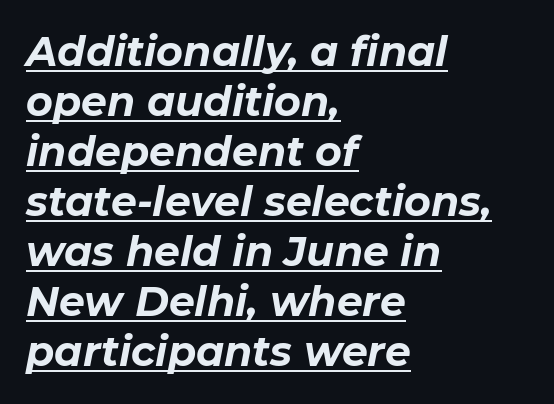
{"italic": "yes", "lean": "right", "slant_degrees": 11, "bold": "yes", "weight": "bold", "width": "normal", "stroke_contrast": "low", "x_height": "medium", "monospaced": "no", "underline": "yes", "align": "left", "line_spacing_ratio": 1.22, "letter_spacing": "normal", "letter_spacing_em": 0.0, "glyph_px": 41}
